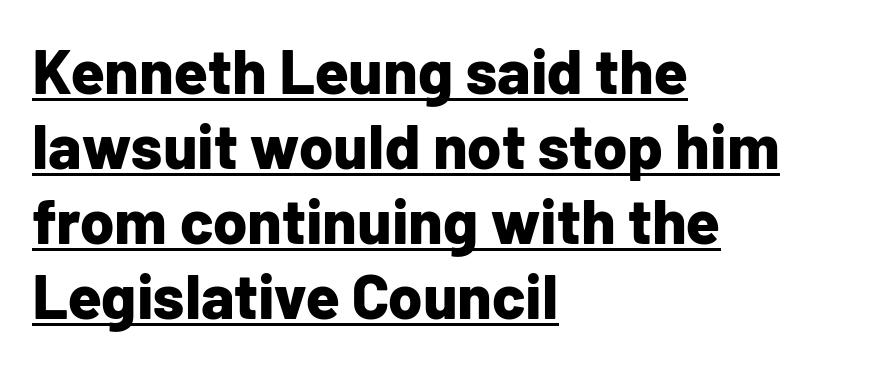
This rendering employs a face without finishing strokes, i.e., a sans-serif. Plenty of ink on the page — the face is bold. Rendered with straight, roman letterforms. The face used here is proportionally spaced, like ordinary book or web type. The text block is weighted toward the left margin, trailing off unevenly rightward. Underlining? Definitely there.
